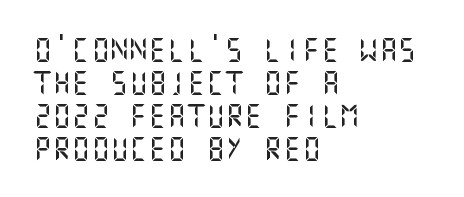
{"italic": "no", "underline": "no", "align": "left", "line_spacing": "normal", "line_spacing_ratio": 1.37, "letter_spacing": "normal", "letter_spacing_em": 0.0, "glyph_px": 24}
